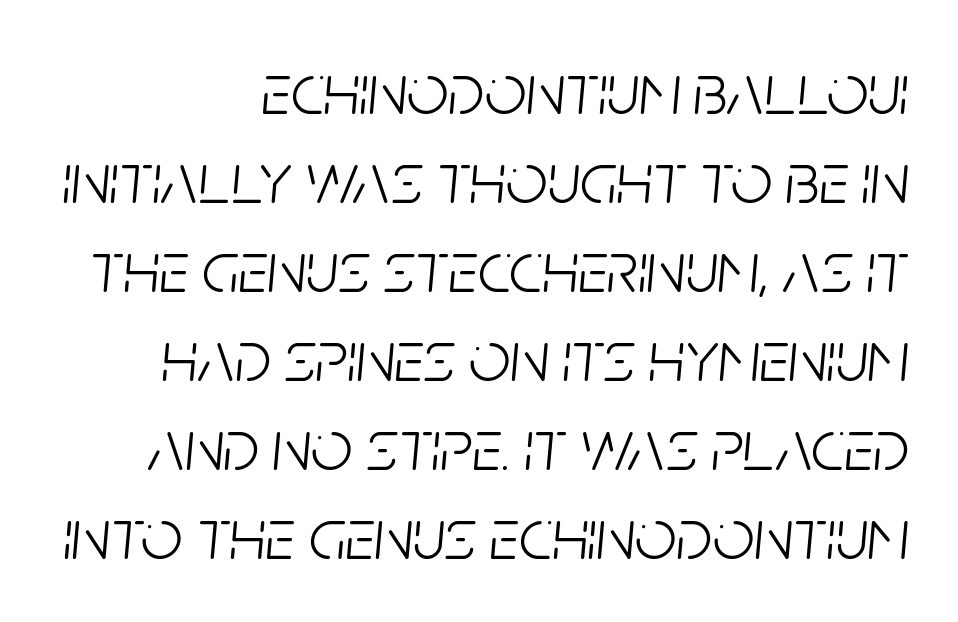
The image shows 73 px light, condensed type, italic (leaning right); set right-aligned, line spacing 1.22x, normal letter spacing, not underlined; low stroke contrast and a large x-height.
